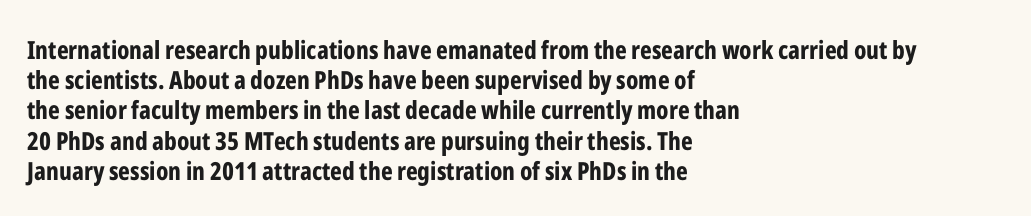
{"italic": "no", "bold": "yes", "underline": "no", "align": "left", "line_spacing_ratio": 1.21, "letter_spacing": "normal", "letter_spacing_em": 0.0, "glyph_px": 25}
